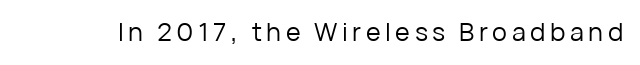
The image shows 25 px text type, upright; set not underlined.
